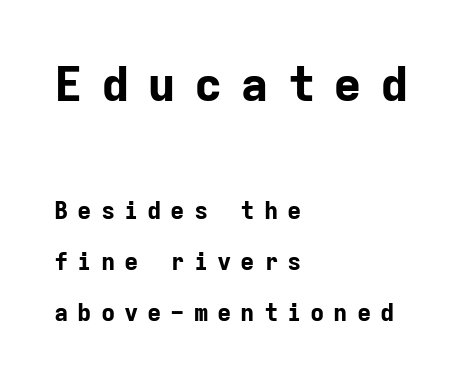
Q: Is the text bold? A: Yes.
Q: Is the text italic (slanted)? A: No, it is upright.
Q: Is the typeface a serif or a sans-serif typeface? A: Sans-serif.
Q: Is the text underlined? A: No.
Q: How is the paragraph aligned? A: Left-aligned.
Q: Is the spacing between letters normal or unusually wide? A: Unusually wide.
Q: Is the spacing between lines tight, normal or loose? A: Loose.
Q: Which block of text is set in a larger size, the first (top) or the second (bottom)? A: The first (top) one.
Q: Width (condensed, normal, or wide)? A: Normal.
Q: Stroke contrast? A: Low.
Q: x-height? A: Medium.
Q: Monospaced? A: Yes.
